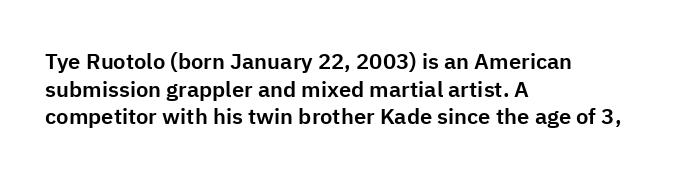
Q: Is the text italic (slanted)? A: No, it is upright.
Q: Is the text underlined? A: No.
Q: How is the paragraph aligned? A: Left-aligned.
Q: Is the spacing between letters normal or unusually wide? A: Normal.
Q: Is the spacing between lines tight, normal or loose? A: Normal.
